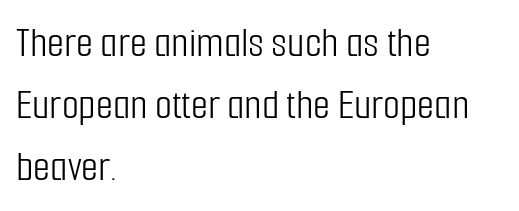
Q: Is the text bold? A: No.
Q: Is the text italic (slanted)? A: No, it is upright.
Q: Is the typeface a serif or a sans-serif typeface? A: Sans-serif.
Q: Is the text underlined? A: No.
Q: How is the paragraph aligned? A: Left-aligned.
Q: Is the spacing between letters normal or unusually wide? A: Normal.
Q: Is the spacing between lines tight, normal or loose? A: Normal.
Q: Width (condensed, normal, or wide)? A: Condensed.
Q: Stroke contrast? A: Low.
Q: x-height? A: Medium.
Q: Monospaced? A: No.
